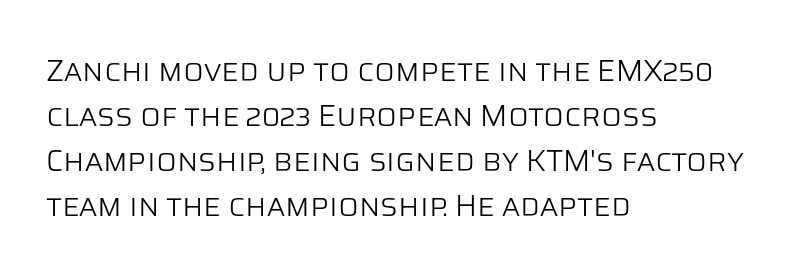
The image shows 30 px light sans-serif type, upright; set left-aligned, normal line spacing (1.5x), normal letter spacing, not underlined; low stroke contrast and a large x-height.
